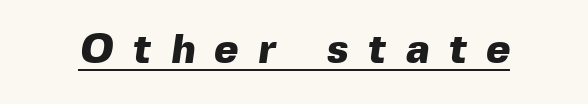
Q: Is the text bold? A: Yes.
Q: Is the typeface a serif or a sans-serif typeface? A: Sans-serif.
Q: Is the text underlined? A: Yes.
Q: Is the spacing between letters normal or unusually wide? A: Unusually wide.
Q: Width (condensed, normal, or wide)? A: Normal.
Q: x-height? A: Medium.
Q: Monospaced? A: No.
